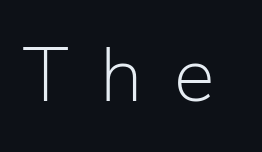
Q: Is the text bold? A: No.
Q: Is the text italic (slanted)? A: No, it is upright.
Q: Is the typeface a serif or a sans-serif typeface? A: Sans-serif.
Q: Is the text underlined? A: No.
Q: Is the spacing between letters normal or unusually wide? A: Unusually wide.
Q: Width (condensed, normal, or wide)? A: Normal.
Q: Stroke contrast? A: Low.
Q: x-height? A: Medium.
Q: Monospaced? A: No.
